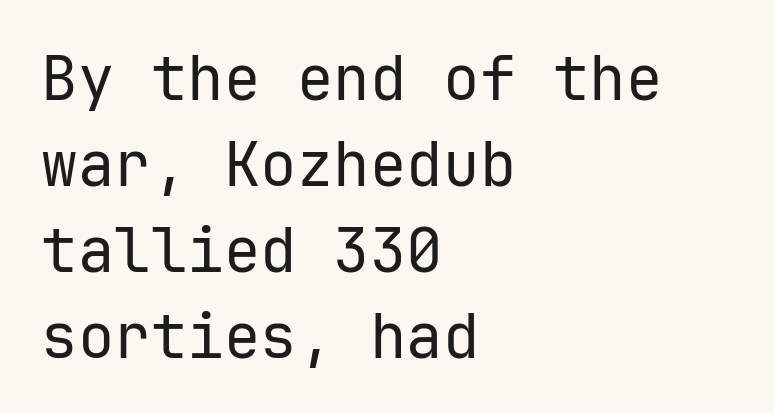
Q: Is the text bold? A: No.
Q: Is the text italic (slanted)? A: No, it is upright.
Q: Is the typeface a serif or a sans-serif typeface? A: Sans-serif.
Q: Is the text underlined? A: No.
Q: How is the paragraph aligned? A: Left-aligned.
Q: Is the spacing between letters normal or unusually wide? A: Normal.
Q: Is the spacing between lines tight, normal or loose? A: Normal.
Q: Width (condensed, normal, or wide)? A: Normal.
Q: Stroke contrast? A: Low.
Q: x-height? A: Medium.
